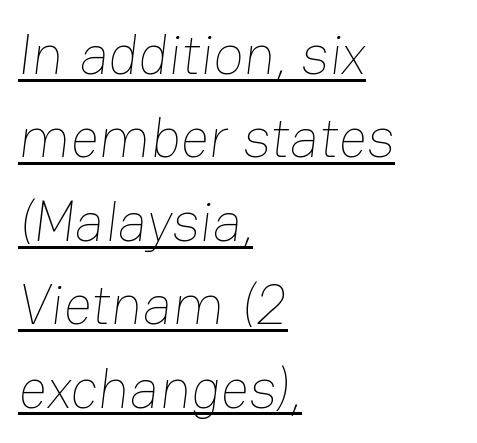
This is not heavy type; no bold has been used. The line-height multiplier appears to be the usual default. Is the letter spacing exaggerated? No — it looks like the ordinary default. This sample has the flowing, uneven cadence of proportional lettering. You can see a thin bar hugging the bottom of the glyphs.
